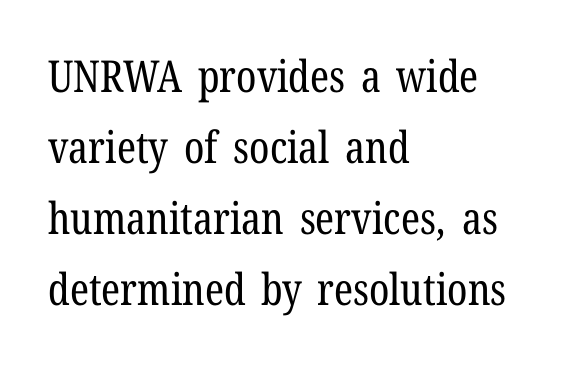
The image shows 44 px regular-weight, condensed serif type, upright; set left-aligned, normal line spacing (1.61x), normal letter spacing, not underlined; low stroke contrast and a medium x-height.
